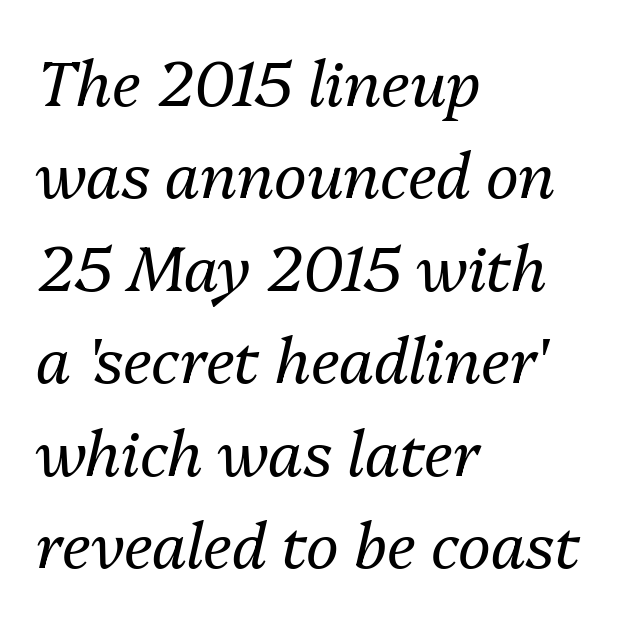
The image shows 62 px regular-weight type, italic (leaning right); set left-aligned, normal line spacing (1.49x), normal letter spacing, not underlined; medium stroke contrast and a medium x-height.
